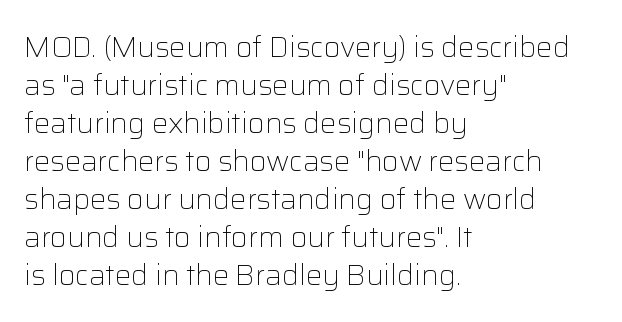
The image shows 29 px light sans-serif type, upright; set left-aligned, normal line spacing (1.31x), normal letter spacing, not underlined; low stroke contrast and a medium x-height.
